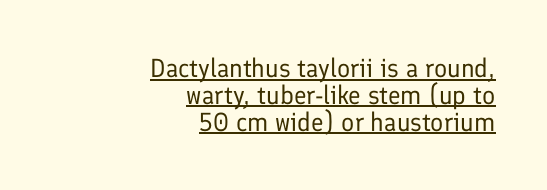
Q: Is the text bold? A: No.
Q: Is the text italic (slanted)? A: No, it is upright.
Q: Is the text underlined? A: Yes.
Q: How is the paragraph aligned? A: Right-aligned.
Q: Is the spacing between letters normal or unusually wide? A: Normal.
Q: Is the spacing between lines tight, normal or loose? A: Tight.
